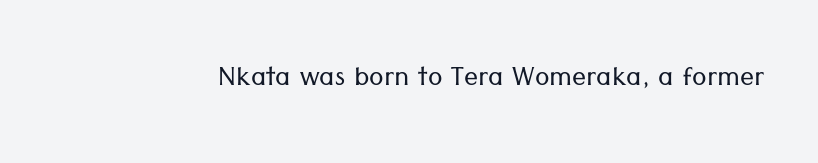
Q: Is the text bold? A: No.
Q: Is the text italic (slanted)? A: No, it is upright.
Q: Is the typeface a serif or a sans-serif typeface? A: Sans-serif.
Q: Is the text underlined? A: No.
Q: Is the spacing between letters normal or unusually wide? A: Normal.
Q: Width (condensed, normal, or wide)? A: Normal.
Q: Stroke contrast? A: Low.
Q: x-height? A: Medium.
Q: Monospaced? A: No.
